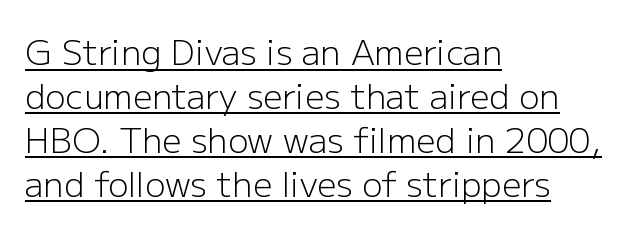
Q: Is the text bold? A: No.
Q: Is the text italic (slanted)? A: No, it is upright.
Q: Is the typeface a serif or a sans-serif typeface? A: Sans-serif.
Q: Is the text underlined? A: Yes.
Q: How is the paragraph aligned? A: Left-aligned.
Q: Is the spacing between letters normal or unusually wide? A: Normal.
Q: Is the spacing between lines tight, normal or loose? A: Normal.
Q: Width (condensed, normal, or wide)? A: Normal.
Q: Stroke contrast? A: Low.
Q: x-height? A: Medium.
Q: Monospaced? A: No.
